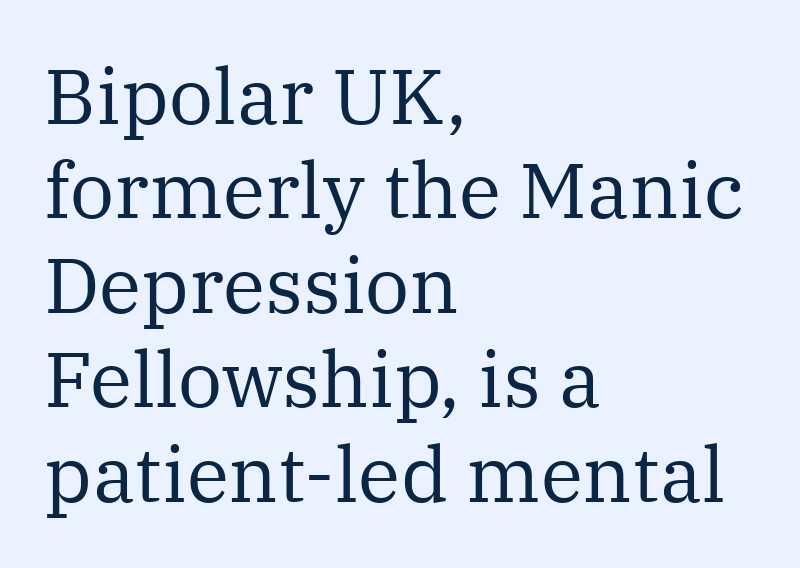
The image shows 78 px regular-weight serif type, upright; set left-aligned, line spacing 1.21x, normal letter spacing, not underlined; medium stroke contrast and a medium x-height.
